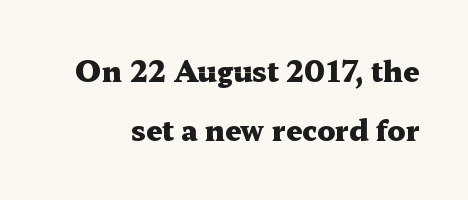
The image shows 28 px heavy, wide serif type, upright; set loose line spacing (2.12x), normal letter spacing, not underlined; medium stroke contrast and a medium x-height.
